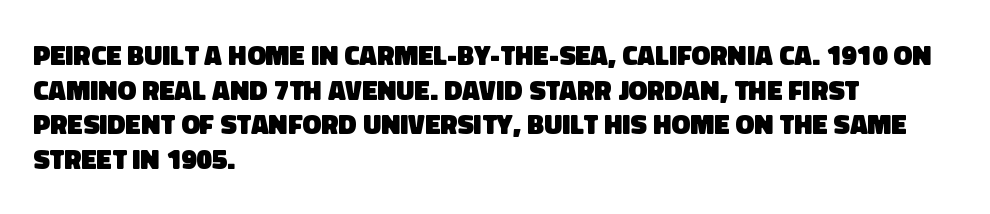
The type is set solid horizontally, with unmodified tracking. A dark, heavy texture on the line: the type is bold. Plain, unruled lines of type. I'd call this a sans setting — the letters go barefoot. These lines are set flush left with a ragged right edge.
